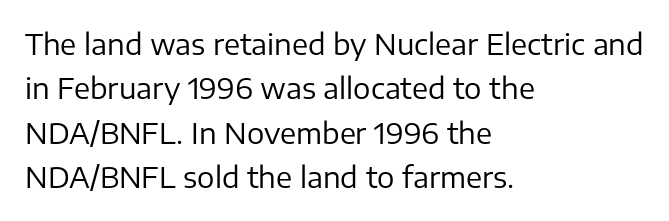
Horizontal alignment here is leftward, the default for most running prose. The font's upright variant was chosen for this text. Quick note: underline off. How are the letters spaced? Ordinarily, with no added tracking. Character widths vary here, with narrow letters taking less room than wide ones.
